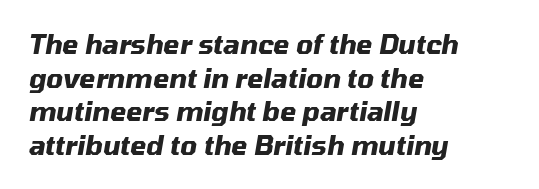
Q: Is the text bold? A: Yes.
Q: Is the text italic (slanted)? A: Yes, it leans right by about 10 degrees.
Q: Is the text underlined? A: No.
Q: How is the paragraph aligned? A: Left-aligned.
Q: Is the spacing between letters normal or unusually wide? A: Normal.
Q: Is the spacing between lines tight, normal or loose? A: Normal.
